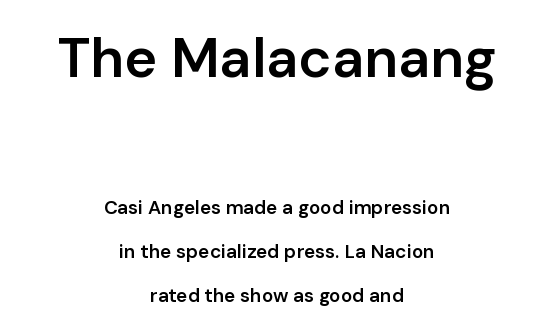
The image shows 56 px semibold sans-serif type, upright; set centered, loose line spacing (2.31x), normal letter spacing, not underlined; the first (top) block is 2.95x larger; low stroke contrast and a medium x-height.
